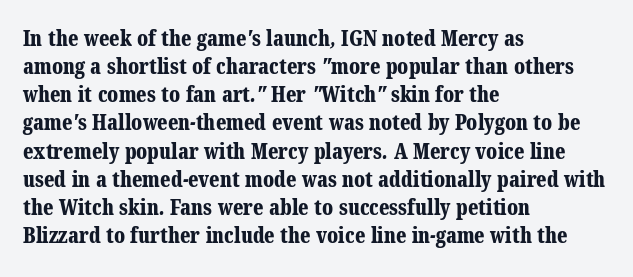
Q: Is the text bold? A: Yes.
Q: Is the text underlined? A: No.
Q: How is the paragraph aligned? A: Left-aligned.
Q: Is the spacing between letters normal or unusually wide? A: Normal.
Q: Is the spacing between lines tight, normal or loose? A: Normal.
